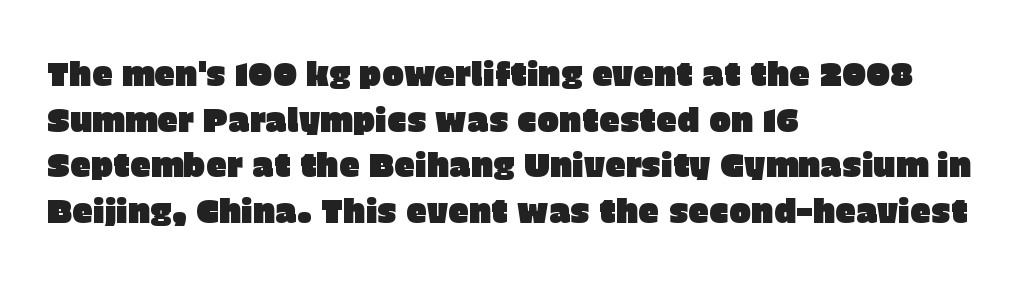
{"serif": "no", "italic": "no", "width": "normal", "stroke_contrast": "low", "x_height": "large", "monospaced": "no", "underline": "no", "align": "left", "line_spacing": "normal", "line_spacing_ratio": 1.38, "letter_spacing": "normal", "letter_spacing_em": 0.0, "glyph_px": 33}
